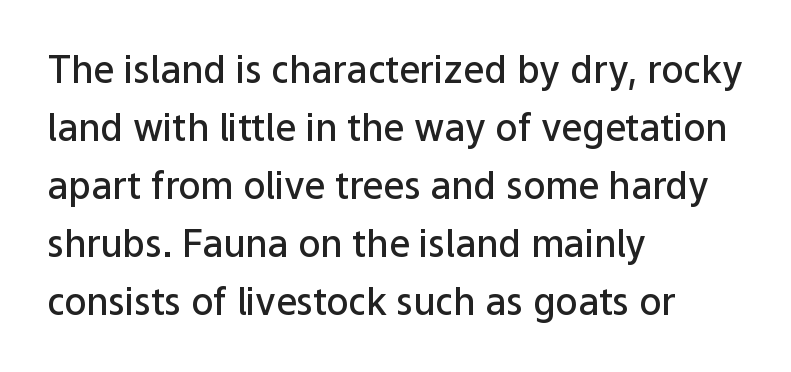
Q: Is the text bold? A: Semi-bold.
Q: Is the text italic (slanted)? A: No, it is upright.
Q: Is the typeface a serif or a sans-serif typeface? A: Sans-serif.
Q: Is the text underlined? A: No.
Q: How is the paragraph aligned? A: Left-aligned.
Q: Is the spacing between letters normal or unusually wide? A: Normal.
Q: Is the spacing between lines tight, normal or loose? A: Normal.
Q: Width (condensed, normal, or wide)? A: Normal.
Q: Stroke contrast? A: Low.
Q: x-height? A: Medium.
Q: Monospaced? A: No.
